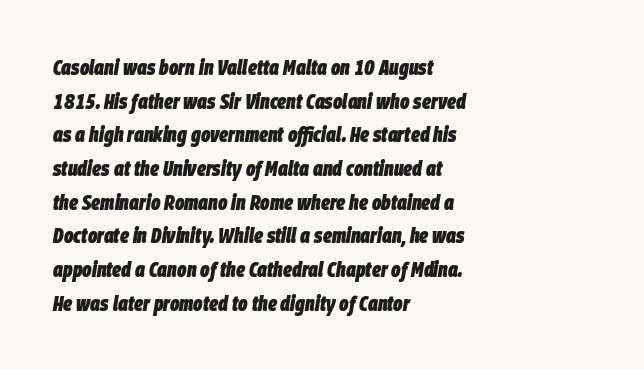
Lines of text with bare space underneath. Leading: standard. The rendering keeps characters at their native spacing. This sample is left-justified, so line endings fall wherever the words run out. Strong, thick strokes mark this as bold type. When letters slant like this, we call the style italic.
